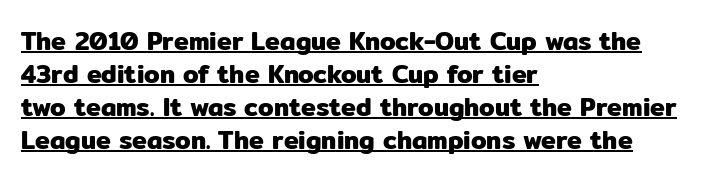
{"italic": "no", "underline": "yes", "align": "left", "line_spacing": "normal", "line_spacing_ratio": 1.32, "letter_spacing": "normal", "letter_spacing_em": 0.0, "glyph_px": 25}
